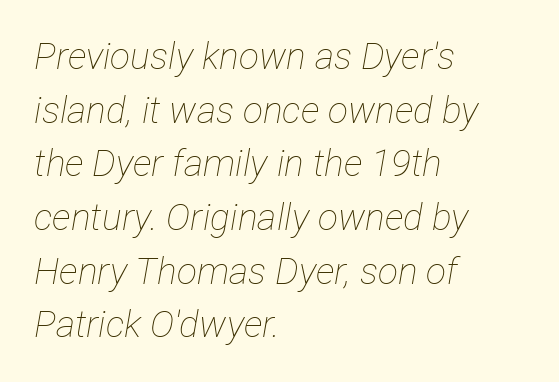
Q: Is the text bold? A: No.
Q: Is the text italic (slanted)? A: Yes, it leans right by about 12 degrees.
Q: Is the text underlined? A: No.
Q: How is the paragraph aligned? A: Left-aligned.
Q: Is the spacing between letters normal or unusually wide? A: Normal.
Q: Is the spacing between lines tight, normal or loose? A: Normal.
Q: Width (condensed, normal, or wide)? A: Condensed.
Q: Stroke contrast? A: Low.
Q: x-height? A: Medium.
Q: Monospaced? A: No.
